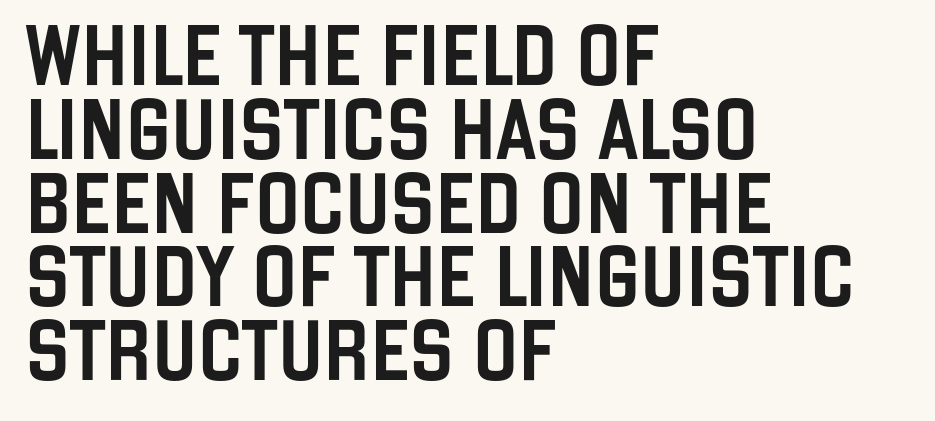
The image shows 60 px condensed sans-serif type, upright; set left-aligned, line spacing 1.23x, normal letter spacing, not underlined; low stroke contrast and a large x-height.
